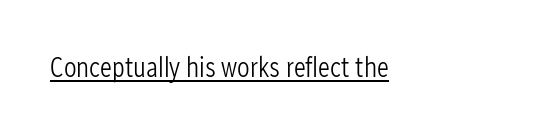
The passage shown is typed in a proportional face where columns would drift. Nope, not italic — everything's standing straight. Standard letterfit; no display-style spreading of the glyphs. The weight would be labelled regular, book, light, or lighter still. Regarding serifs, this sample does without them. This sample carries an underscore along the baseline area.
